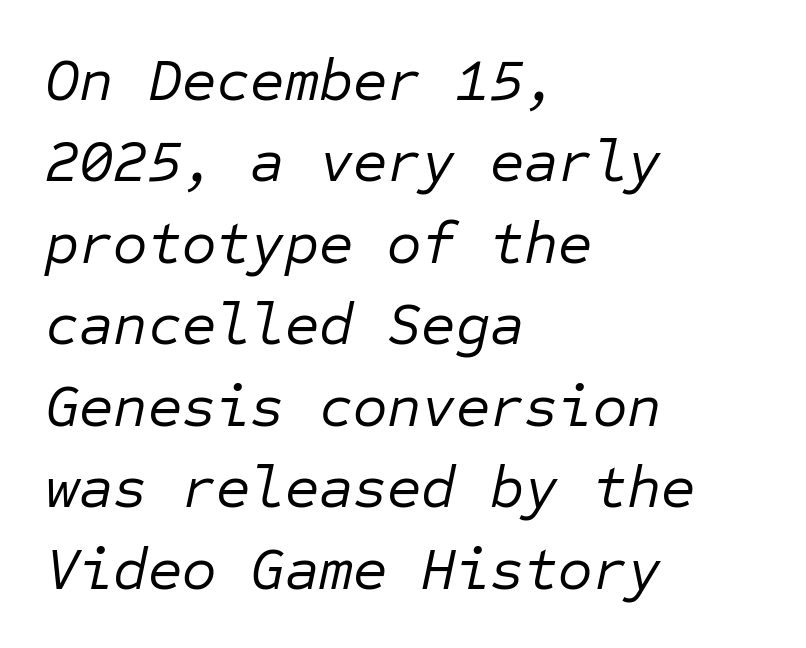
Q: Is the text bold? A: No.
Q: Is the text italic (slanted)? A: Yes, it leans right by about 12 degrees.
Q: Is the text underlined? A: No.
Q: How is the paragraph aligned? A: Left-aligned.
Q: Is the spacing between letters normal or unusually wide? A: Normal.
Q: Is the spacing between lines tight, normal or loose? A: Normal.
Q: Width (condensed, normal, or wide)? A: Normal.
Q: Stroke contrast? A: Low.
Q: x-height? A: Medium.
Q: Monospaced? A: Yes.
